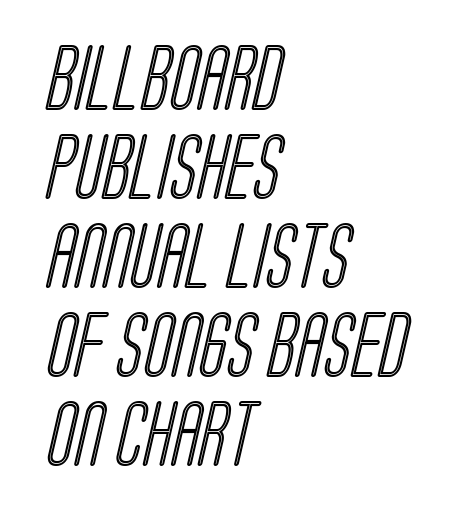
{"width": "condensed", "x_height": "large", "monospaced": "no", "underline": "no", "align": "left", "line_spacing": "normal", "line_spacing_ratio": 1.37, "letter_spacing": "normal", "letter_spacing_em": 0.0, "glyph_px": 65}
